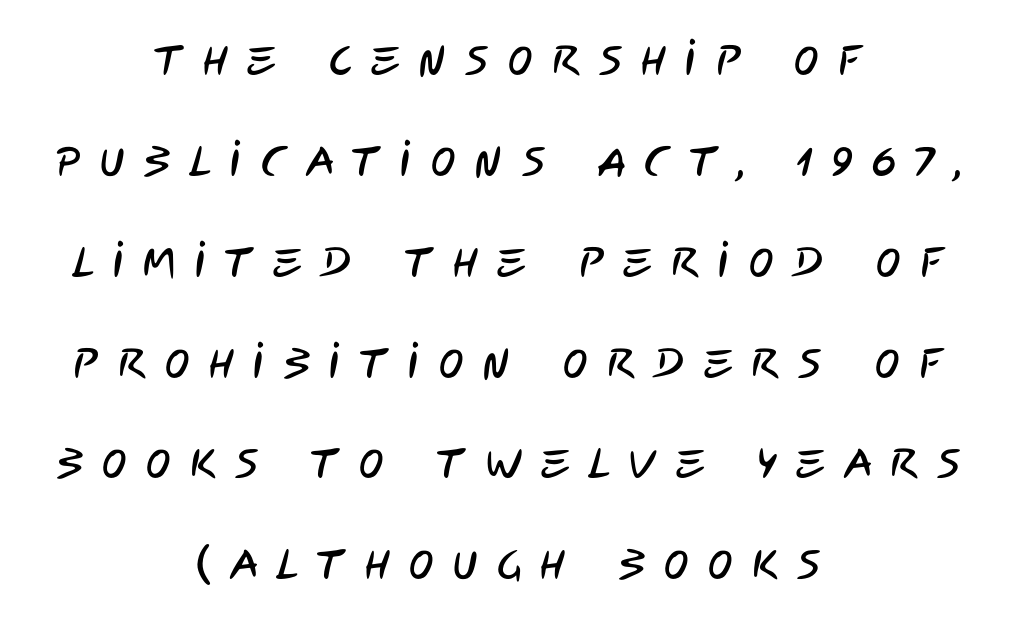
{"serif": "no", "width": "condensed", "stroke_contrast": "low", "x_height": "large", "monospaced": "no", "underline": "no", "align": "center", "line_spacing": "loose", "line_spacing_ratio": 2.46, "letter_spacing": "wide", "letter_spacing_em": 0.47, "glyph_px": 41}
